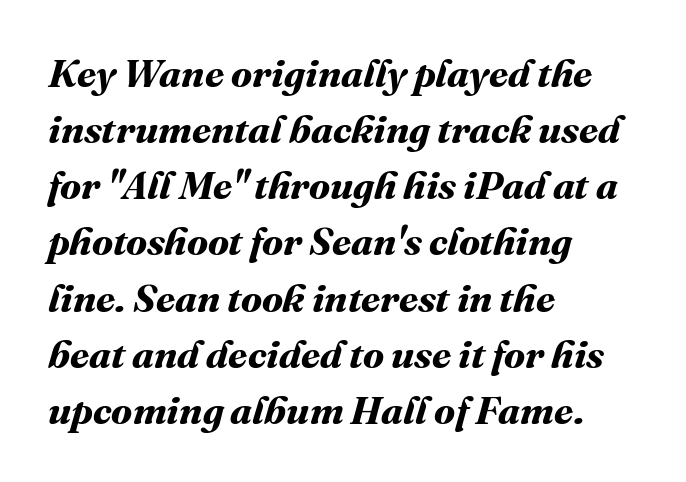
The image shows 39 px bold type; set left-aligned, normal line spacing (1.44x), normal letter spacing, not underlined; medium stroke contrast and a medium x-height.
